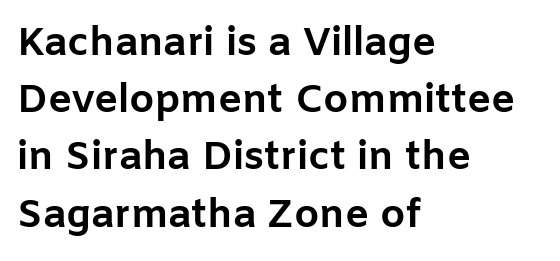
The image shows 40 px bold sans-serif type, upright; set left-aligned, normal line spacing (1.43x), normal letter spacing, not underlined; low stroke contrast and a medium x-height.
